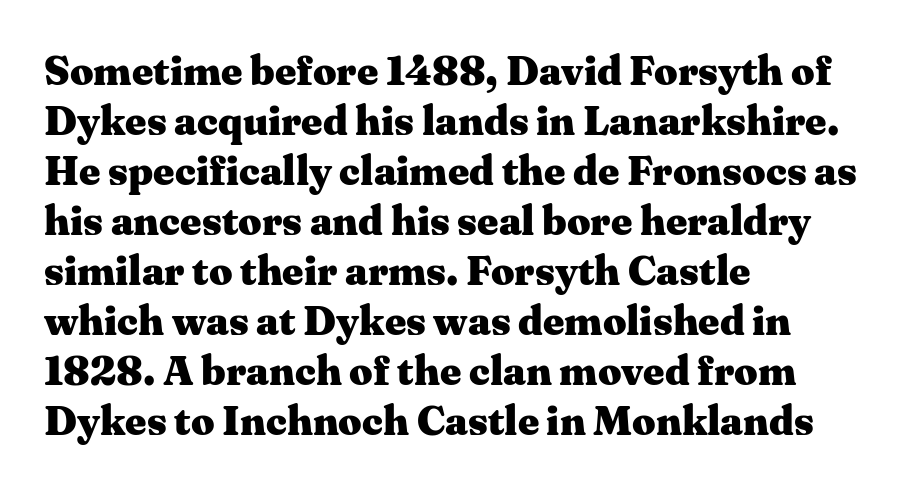
Compared with a centered layout, this one pins lines to the left instead. Heft: maximum for text — a bold. This sample has the flowing, uneven cadence of proportional lettering. The rendering keeps characters at their native spacing.
